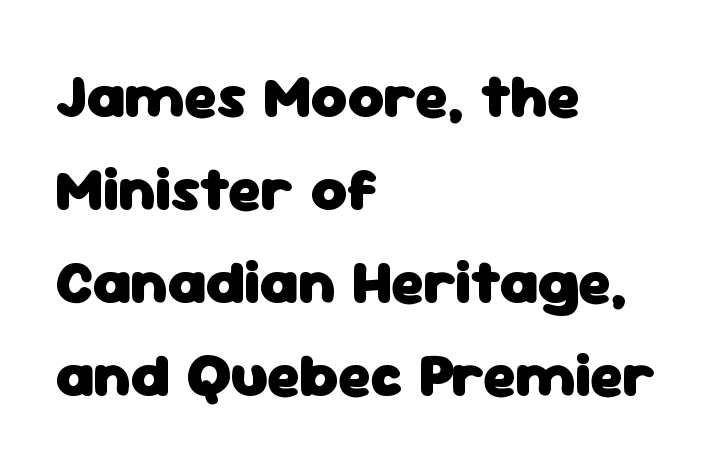
The image shows 62 px heavy sans-serif type, upright; set left-aligned, normal line spacing (1.5x), normal letter spacing, not underlined; low stroke contrast and a medium x-height.
